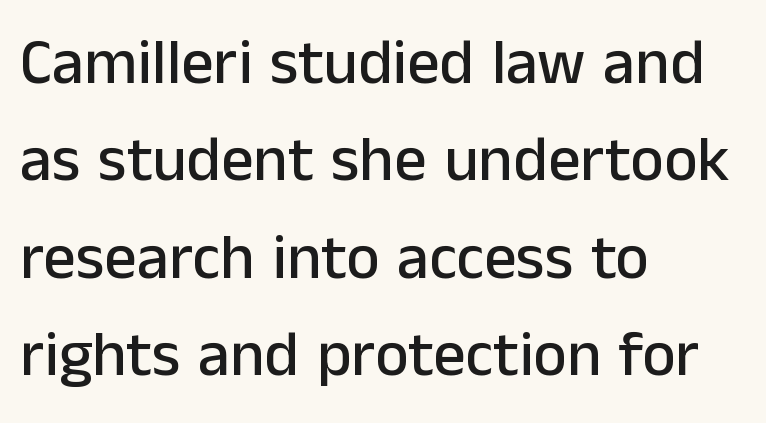
{"serif": "no", "italic": "no", "width": "normal", "stroke_contrast": "low", "x_height": "medium", "monospaced": "no", "underline": "no", "align": "left", "line_spacing": "normal", "line_spacing_ratio": 1.52, "letter_spacing": "normal", "letter_spacing_em": 0.0, "glyph_px": 64}
